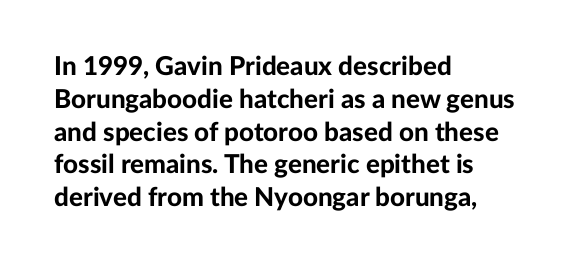
Reading down the column, the eye jumps a familiar distance to each next line. The passage shown is not underscored anywhere. Its strokes are broad and dark, the hallmark of bold type. Quick note: not italic, upright. Observe the ordinary spacing: letters are neighbours, not strangers. Line beginnings align vertically; line endings do not.
